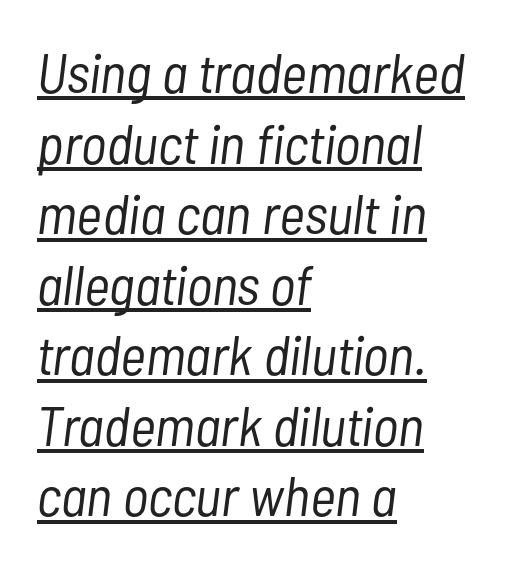
Q: Is the text bold? A: No.
Q: Is the text italic (slanted)? A: Yes, it leans right by about 7 degrees.
Q: Is the text underlined? A: Yes.
Q: How is the paragraph aligned? A: Left-aligned.
Q: Is the spacing between letters normal or unusually wide? A: Normal.
Q: Is the spacing between lines tight, normal or loose? A: Normal.
Q: Width (condensed, normal, or wide)? A: Condensed.
Q: Stroke contrast? A: Low.
Q: x-height? A: Medium.
Q: Monospaced? A: No.
